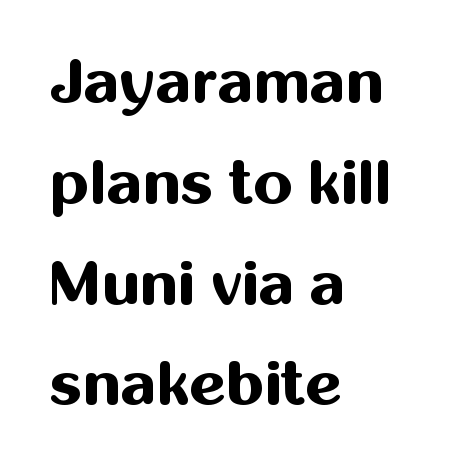
{"serif": "no", "italic": "no", "bold": "yes", "weight": "bold", "width": "normal", "stroke_contrast": "medium", "x_height": "medium", "monospaced": "no", "underline": "no", "align": "left", "line_spacing": "normal", "line_spacing_ratio": 1.6, "letter_spacing": "normal", "letter_spacing_em": 0.0, "glyph_px": 63}
